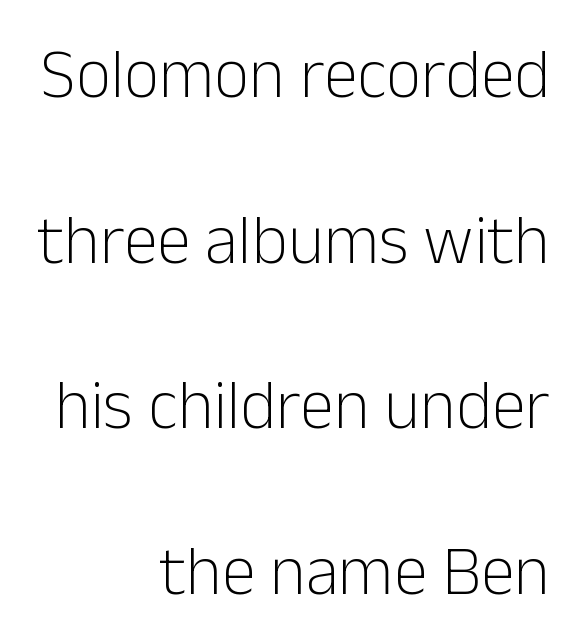
Each letter keeps its own natural width here, so spacing adapts to shape. Summary of vertical rhythm: relaxed, with wide interline spacing. These lines keep a tight, regular rhythm from letter to letter. Vertical strokes here are truly vertical. To sum up the face: it is a sans, with no serifs.
